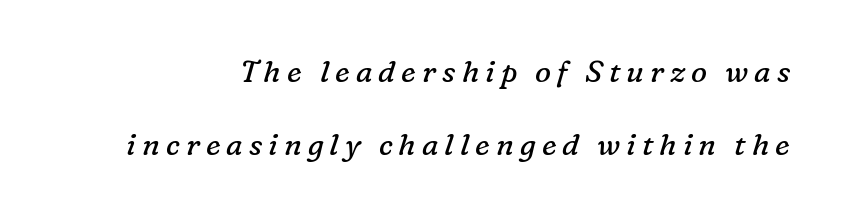
The image shows 30 px regular-weight serif type, italic (leaning right); set loose line spacing (2.44x), unusually wide letter spacing (+0.2 em), not underlined; low stroke contrast and a medium x-height.
